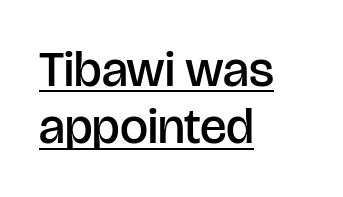
{"serif": "no", "italic": "no", "bold": "semi", "weight": "semibold", "width": "normal", "stroke_contrast": "low", "x_height": "large", "monospaced": "no", "underline": "yes", "align": "left", "line_spacing": "tight", "line_spacing_ratio": 1.15, "letter_spacing": "normal", "letter_spacing_em": 0.0, "glyph_px": 50}
